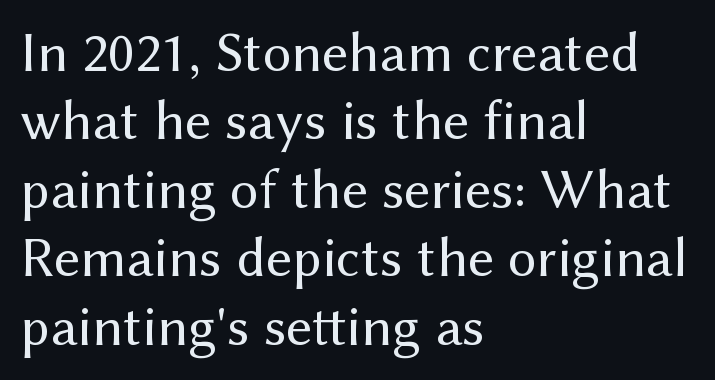
These lines are composed in type without serifs. In terms of letterspacing, this is plain default setting. Horizontal alignment here is leftward, the default for most running prose. Glance below the letters and you will spot only blank space. The font sits on the lighter half of the weight spectrum, regular included.
